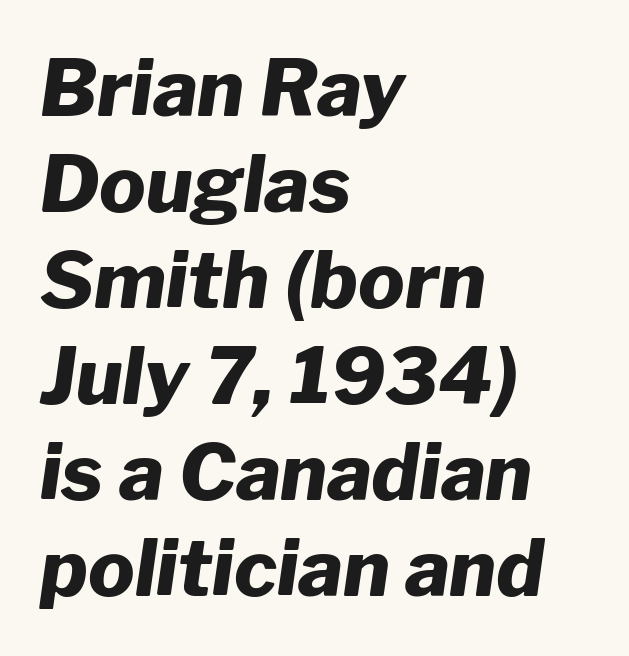
The image shows 78 px heavy type, italic (leaning right); set left-aligned, line spacing 1.23x, normal letter spacing, not underlined; low stroke contrast and a medium x-height.
